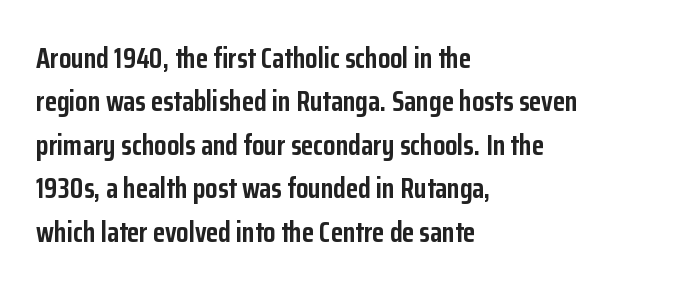
The image shows 28 px semibold, condensed sans-serif type, upright; set left-aligned, normal line spacing (1.55x), normal letter spacing, not underlined; low stroke contrast and a medium x-height.
